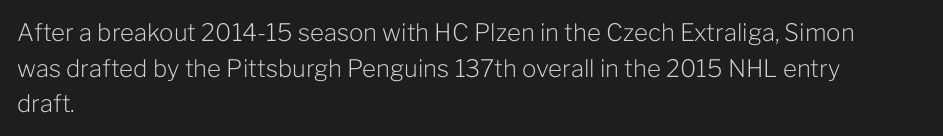
{"italic": "no", "bold": "no", "underline": "no", "align": "left", "line_spacing": "normal", "line_spacing_ratio": 1.48, "letter_spacing": "normal", "letter_spacing_em": 0.0, "glyph_px": 24}
